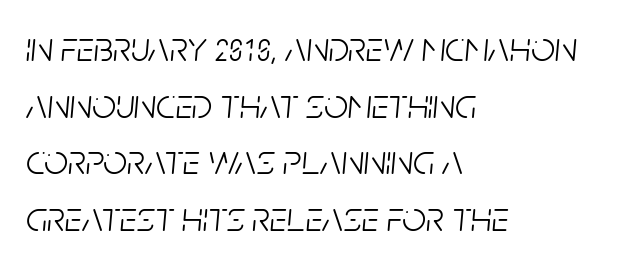
{"italic": "yes", "lean": "right", "slant_degrees": 5, "bold": "no", "weight": "light", "width": "condensed", "stroke_contrast": "low", "x_height": "large", "monospaced": "no", "underline": "no", "align": "left", "line_spacing": "normal", "line_spacing_ratio": 1.35, "letter_spacing": "normal", "letter_spacing_em": 0.0, "glyph_px": 42}
